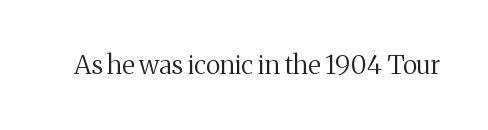
A roman cut, with each character standing at attention. Decoration check: the copy has no underline. The gaps between neighbouring characters are ordinary and unremarkable. Bold? No — there's no thickening of the strokes.
